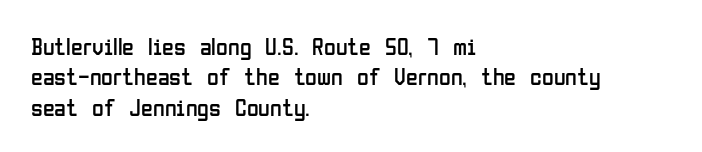
The type sits square on the baseline with zero lean. Only glyphs here, with clear space below each row. This sample is left-justified, so line endings fall wherever the words run out. Nothing unusual about the tracking: characters are spaced as the font intends. No extra ink here — the face is not bold.
